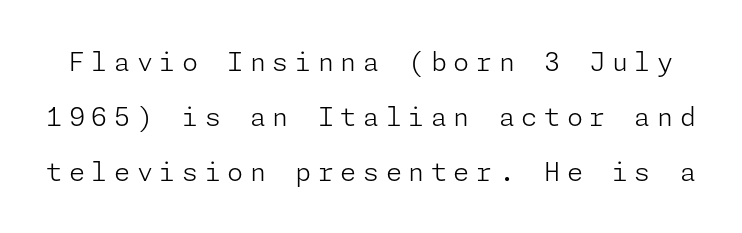
Weight class: somewhere from thin through regular. Posture: upright roman. Glance below the letters and you will spot only blank space. The tracking jumps out immediately: characters are airy and widely separated. Quick note: interline space is abundant.
